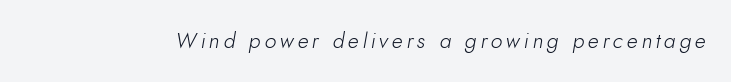
{"italic": "yes", "lean": "right", "slant_degrees": 10, "bold": "no", "underline": "no", "glyph_px": 21}
